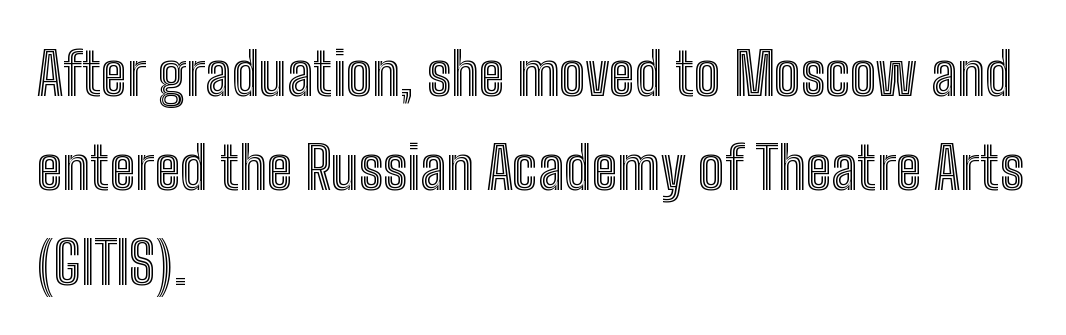
Q: Is the text italic (slanted)? A: No, it is upright.
Q: Is the text underlined? A: No.
Q: How is the paragraph aligned? A: Left-aligned.
Q: Is the spacing between letters normal or unusually wide? A: Normal.
Q: Is the spacing between lines tight, normal or loose? A: Normal.
Q: Width (condensed, normal, or wide)? A: Condensed.
Q: x-height? A: Medium.
Q: Monospaced? A: No.
